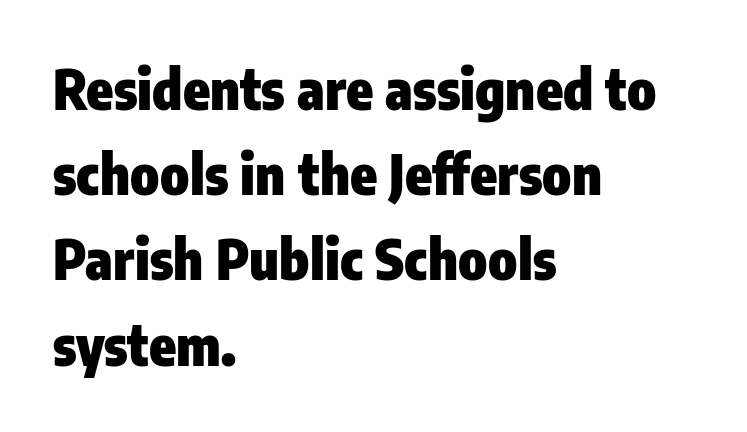
Q: Is the text bold? A: Yes.
Q: Is the text italic (slanted)? A: No, it is upright.
Q: Is the typeface a serif or a sans-serif typeface? A: Sans-serif.
Q: Is the text underlined? A: No.
Q: How is the paragraph aligned? A: Left-aligned.
Q: Is the spacing between letters normal or unusually wide? A: Normal.
Q: Is the spacing between lines tight, normal or loose? A: Normal.
Q: Width (condensed, normal, or wide)? A: Condensed.
Q: Stroke contrast? A: Low.
Q: x-height? A: Medium.
Q: Monospaced? A: No.
